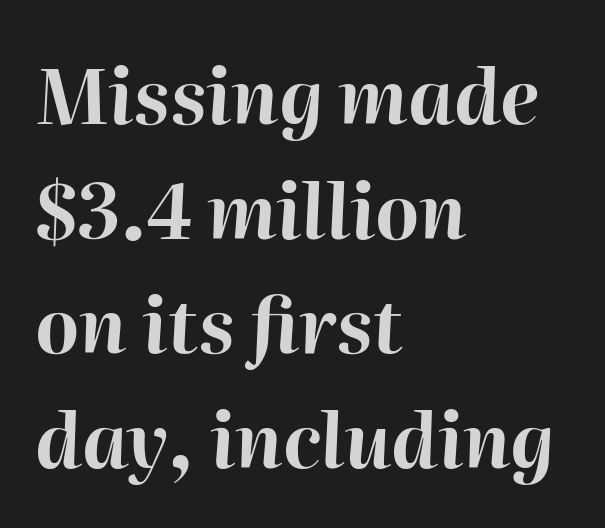
{"italic": "yes", "lean": "right", "slant_degrees": 2, "bold": "yes", "weight": "bold", "width": "normal", "stroke_contrast": "high", "x_height": "medium", "monospaced": "no", "underline": "no", "align": "left", "line_spacing": "normal", "line_spacing_ratio": 1.53, "letter_spacing": "normal", "letter_spacing_em": 0.0, "glyph_px": 75}
